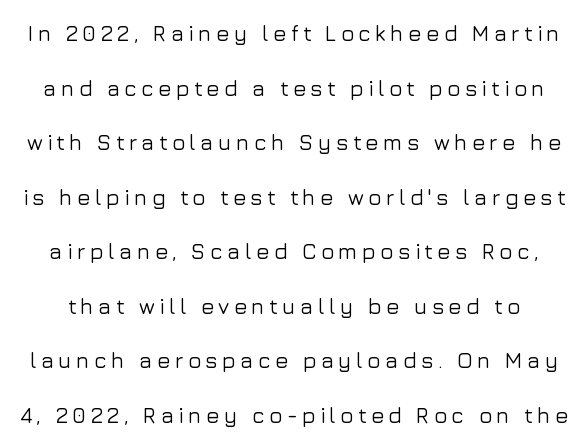
The image shows 22 px text type, upright; set loose line spacing (2.48x), not underlined.
